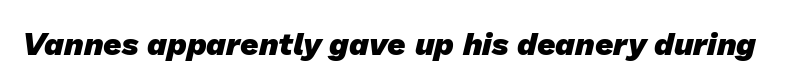
The image shows 32 px heavy sans-serif type; set normal letter spacing, not underlined; low stroke contrast and a medium x-height.
